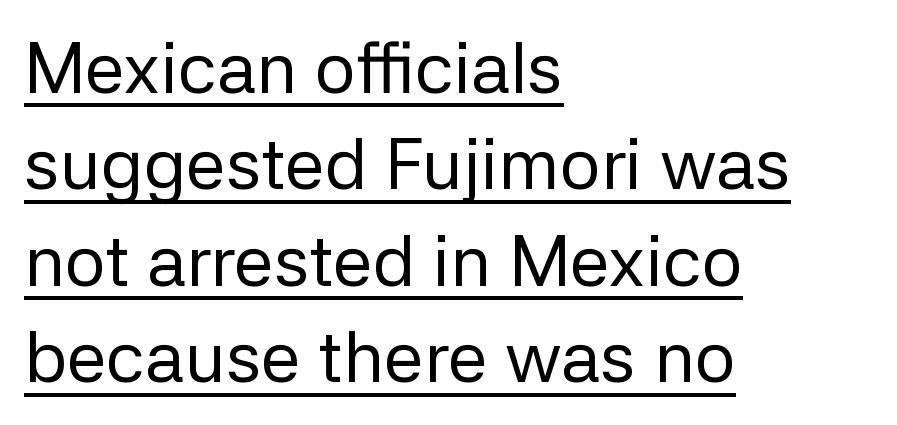
{"serif": "no", "italic": "no", "bold": "no", "weight": "regular", "width": "normal", "stroke_contrast": "low", "x_height": "medium", "monospaced": "no", "underline": "yes", "align": "left", "line_spacing": "normal", "line_spacing_ratio": 1.34, "letter_spacing": "normal", "letter_spacing_em": 0.0, "glyph_px": 72}
